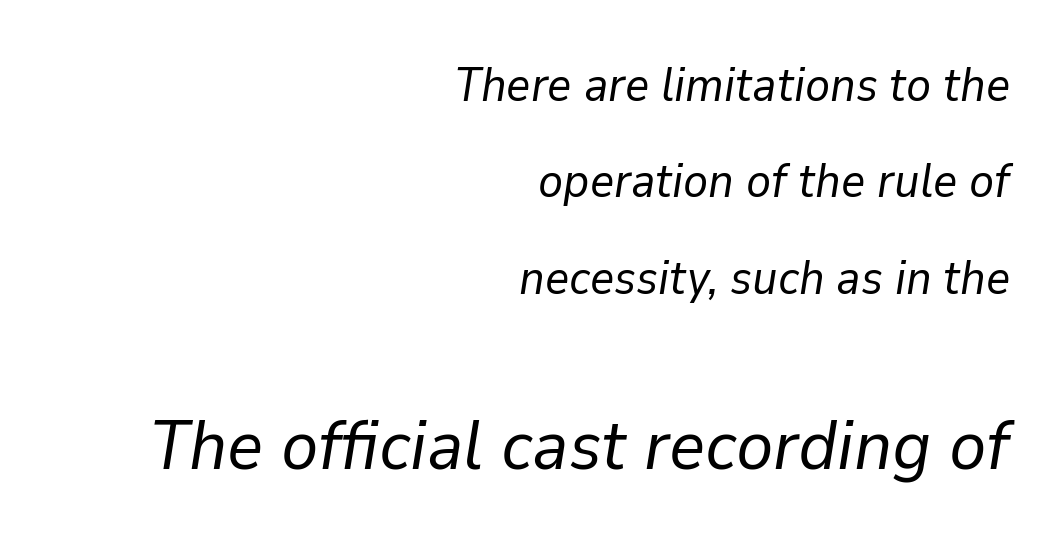
The image shows 70 px regular-weight type, italic (leaning right); set right-aligned, loose line spacing (2.05x), normal letter spacing, not underlined; the second (bottom) block is 1.49x larger; low stroke contrast and a medium x-height.
